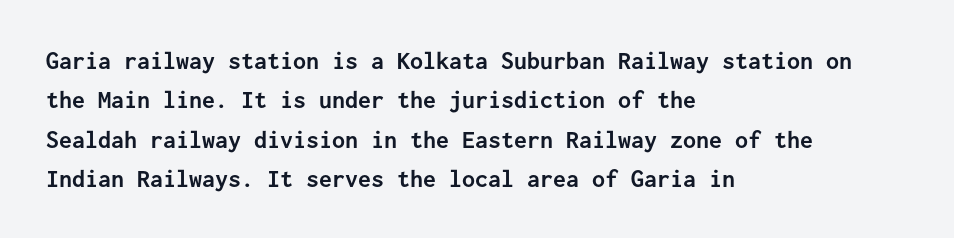
{"italic": "no", "bold": "yes", "underline": "no", "align": "left", "line_spacing": "normal", "line_spacing_ratio": 1.51, "letter_spacing": "normal", "letter_spacing_em": 0.0, "glyph_px": 26}
